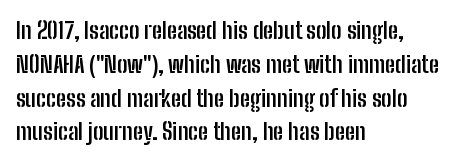
{"italic": "no", "bold": "yes", "underline": "no", "align": "left", "line_spacing": "normal", "line_spacing_ratio": 1.47, "letter_spacing": "normal", "letter_spacing_em": 0.0, "glyph_px": 23}
